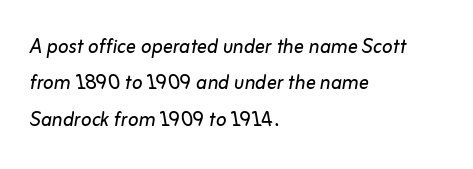
Horizontal alignment here is leftward, the default for most running prose. The specimen omits any rule beneath the text block's lines. This sample uses plain, unmodified letter spacing. This reads as an unemphasized weight, regular at the heaviest. A typesetter would call this leading conventional body-copy spacing. The text carries the slant typical of an italic or oblique font.
